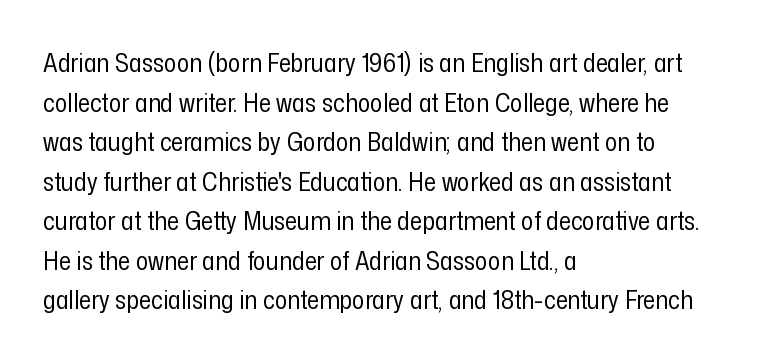
Q: Is the text bold? A: No.
Q: Is the text italic (slanted)? A: No, it is upright.
Q: Is the text underlined? A: No.
Q: How is the paragraph aligned? A: Left-aligned.
Q: Is the spacing between letters normal or unusually wide? A: Normal.
Q: Is the spacing between lines tight, normal or loose? A: Normal.
